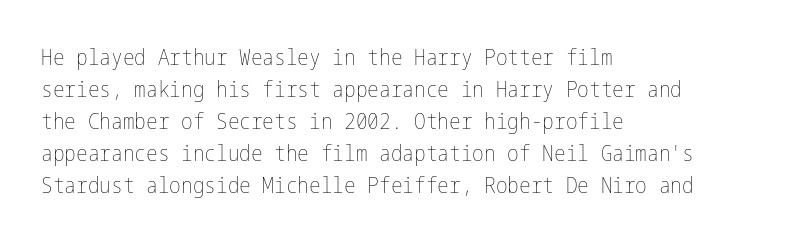
The image shows 22 px text type, upright; set left-aligned, normal line spacing (1.46x), normal letter spacing, not underlined.
